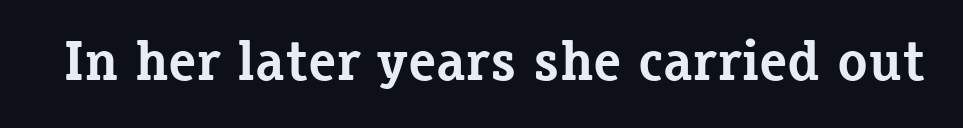
The image shows 56 px bold serif type, upright; set normal letter spacing, not underlined; low stroke contrast and a medium x-height.
